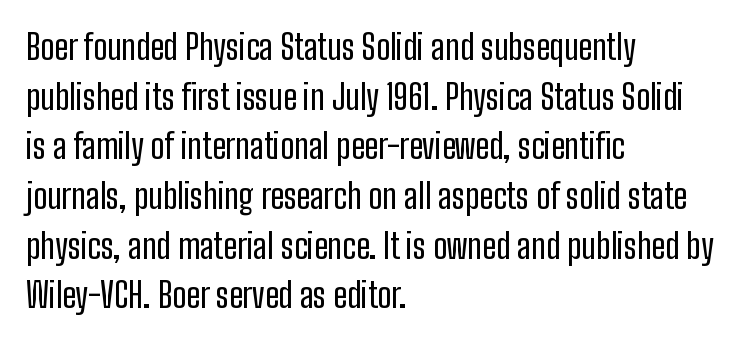
Q: Is the text italic (slanted)? A: No, it is upright.
Q: Is the typeface a serif or a sans-serif typeface? A: Sans-serif.
Q: Is the text underlined? A: No.
Q: How is the paragraph aligned? A: Left-aligned.
Q: Is the spacing between letters normal or unusually wide? A: Normal.
Q: Is the spacing between lines tight, normal or loose? A: Normal.
Q: Width (condensed, normal, or wide)? A: Condensed.
Q: Stroke contrast? A: Low.
Q: x-height? A: Medium.
Q: Monospaced? A: No.
